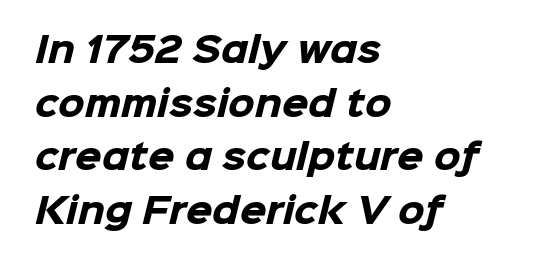
{"serif": "no", "bold": "yes", "weight": "heavy", "width": "normal", "stroke_contrast": "low", "x_height": "medium", "monospaced": "no", "underline": "no", "align": "left", "line_spacing": "normal", "line_spacing_ratio": 1.58, "letter_spacing": "normal", "letter_spacing_em": 0.0, "glyph_px": 34}
